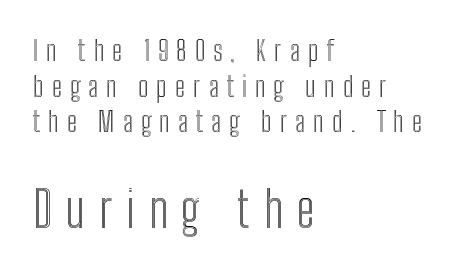
The image shows 49 px condensed type, upright; set left-aligned, normal line spacing (1.27x), unusually wide letter spacing (+0.28 em), not underlined; the second (bottom) block is 1.75x larger; a medium x-height.
